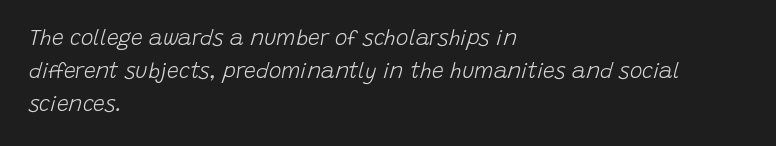
{"italic": "yes", "lean": "right", "slant_degrees": 15, "bold": "no", "underline": "no", "align": "left", "line_spacing": "normal", "line_spacing_ratio": 1.57, "letter_spacing": "normal", "letter_spacing_em": 0.0, "glyph_px": 21}
